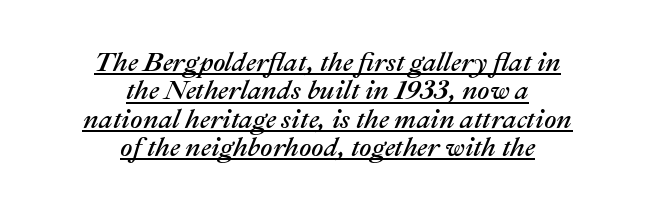
The image shows 27 px text type, italic (leaning right); set centered, tight line spacing (1.05x), normal letter spacing, underlined.
